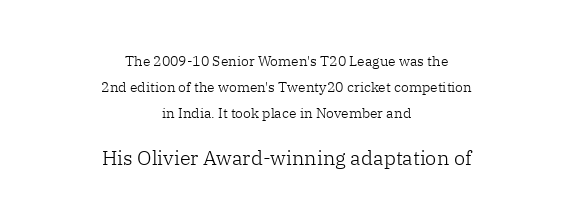
Q: Is the text bold? A: No.
Q: Is the text italic (slanted)? A: No, it is upright.
Q: Is the text underlined? A: No.
Q: How is the paragraph aligned? A: Centered.
Q: Is the spacing between letters normal or unusually wide? A: Normal.
Q: Which block of text is set in a larger size, the first (top) or the second (bottom)? A: The second (bottom) one.
